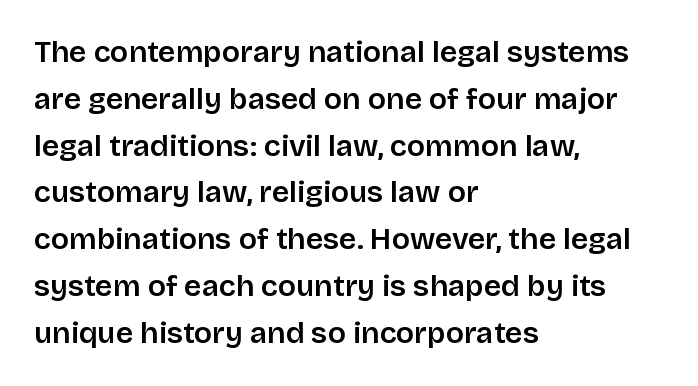
{"serif": "no", "italic": "no", "bold": "semi", "weight": "semibold", "width": "normal", "stroke_contrast": "low", "x_height": "large", "monospaced": "no", "underline": "no", "align": "left", "line_spacing": "normal", "line_spacing_ratio": 1.56, "letter_spacing": "normal", "letter_spacing_em": 0.0, "glyph_px": 30}
